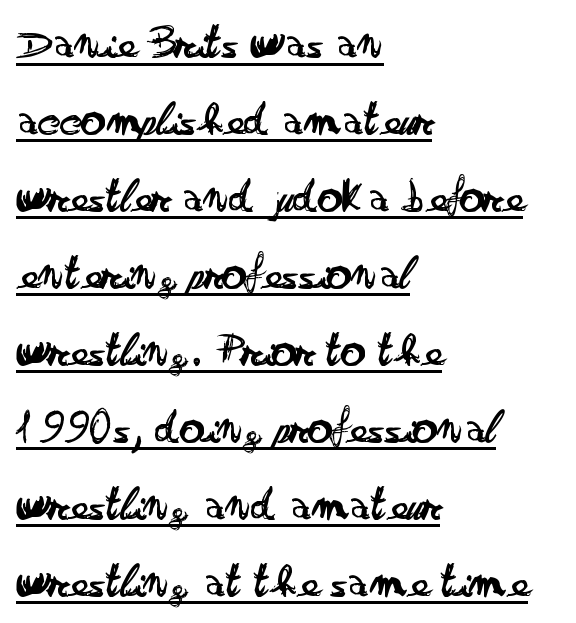
{"serif": "no", "italic": "no", "bold": "no", "weight": "regular", "width": "wide", "stroke_contrast": "low", "x_height": "small", "monospaced": "no", "underline": "yes", "align": "left", "line_spacing": "normal", "line_spacing_ratio": 1.57, "letter_spacing": "normal", "letter_spacing_em": 0.0, "glyph_px": 49}
